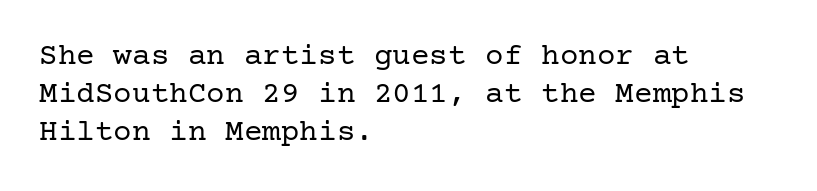
{"serif": "yes", "italic": "no", "bold": "no", "weight": "regular", "width": "normal", "stroke_contrast": "low", "x_height": "medium", "underline": "no", "align": "left", "line_spacing_ratio": 1.23, "letter_spacing": "normal", "letter_spacing_em": 0.0, "glyph_px": 31}
